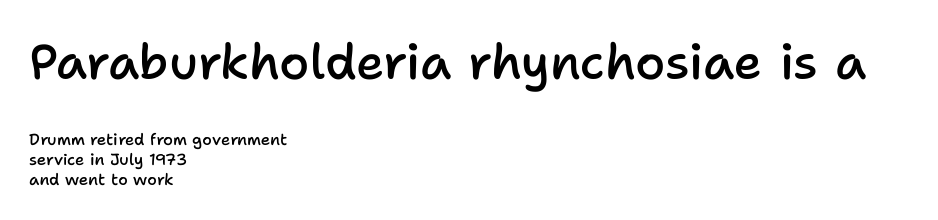
The image shows 49 px semibold sans-serif type, upright; set left-aligned, line spacing 1.23x, normal letter spacing, not underlined; the first (top) block is 3.06x larger; low stroke contrast and a medium x-height.
